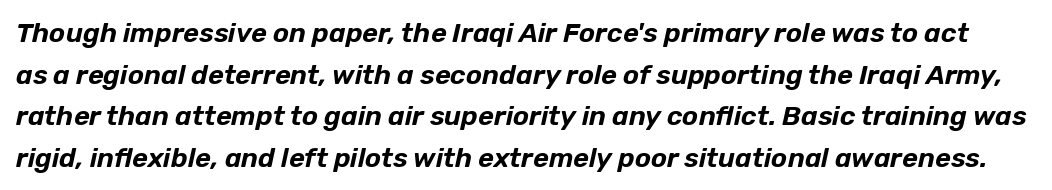
Q: Is the text italic (slanted)? A: Yes, it leans right by about 12 degrees.
Q: Is the text underlined? A: No.
Q: Is the spacing between letters normal or unusually wide? A: Normal.
Q: Is the spacing between lines tight, normal or loose? A: Normal.
